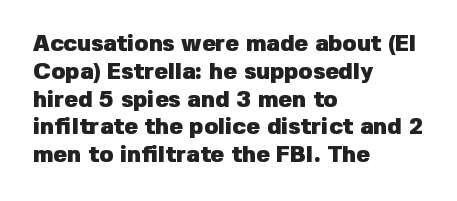
The image shows 23 px bold type, upright; set left-aligned, line spacing 1.21x, normal letter spacing, not underlined.
